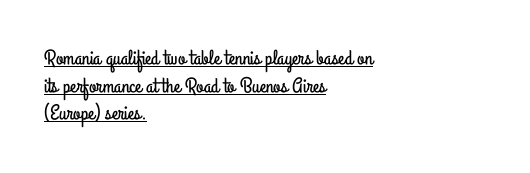
The image shows 21 px text type, upright; set left-aligned, normal line spacing (1.31x), normal letter spacing, underlined.
